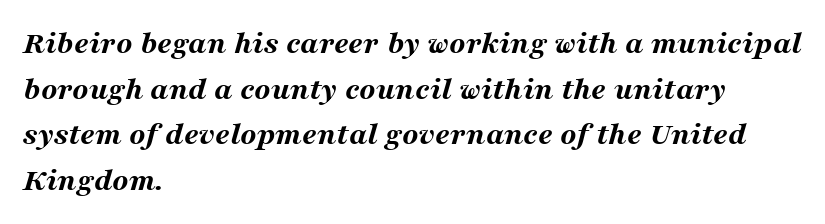
{"italic": "yes", "lean": "right", "slant_degrees": 16, "bold": "yes", "weight": "bold", "width": "wide", "stroke_contrast": "medium", "x_height": "medium", "monospaced": "no", "underline": "no", "align": "left", "line_spacing": "normal", "line_spacing_ratio": 1.38, "letter_spacing": "normal", "letter_spacing_em": 0.0, "glyph_px": 33}
